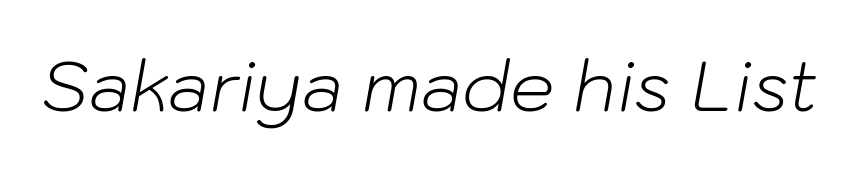
{"italic": "yes", "lean": "right", "slant_degrees": 10, "bold": "no", "weight": "light", "width": "normal", "stroke_contrast": "low", "x_height": "medium", "monospaced": "no", "underline": "no", "letter_spacing": "normal", "letter_spacing_em": 0.0, "glyph_px": 70}
